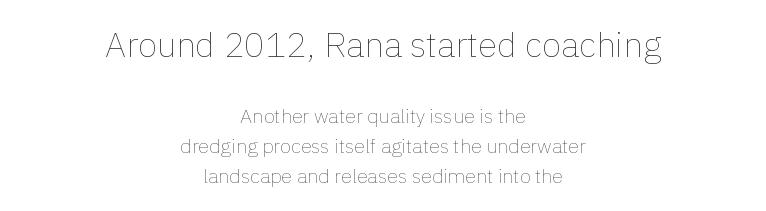
{"italic": "no", "bold": "no", "weight": "thin", "width": "normal", "x_height": "medium", "monospaced": "no", "underline": "no", "align": "center", "line_spacing": "normal", "line_spacing_ratio": 1.51, "letter_spacing": "normal", "letter_spacing_em": 0.0, "larger_block": "first", "size_ratio": 1.75, "glyph_px": 35}
